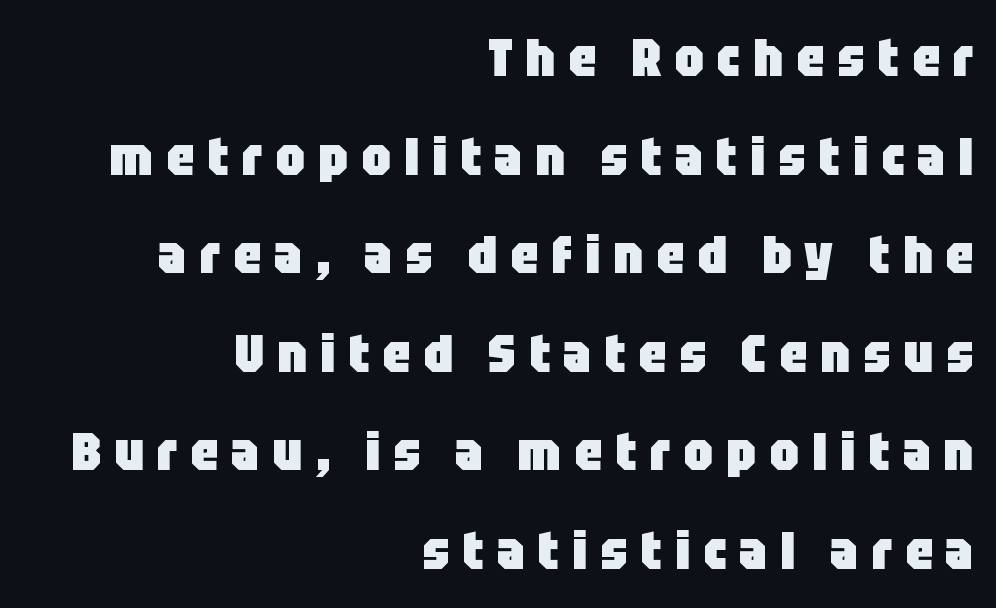
{"serif": "no", "italic": "no", "bold": "yes", "weight": "heavy", "width": "condensed", "stroke_contrast": "low", "x_height": "large", "monospaced": "no", "underline": "no", "align": "right", "line_spacing_ratio": 1.86, "letter_spacing": "wide", "letter_spacing_em": 0.25, "glyph_px": 53}
